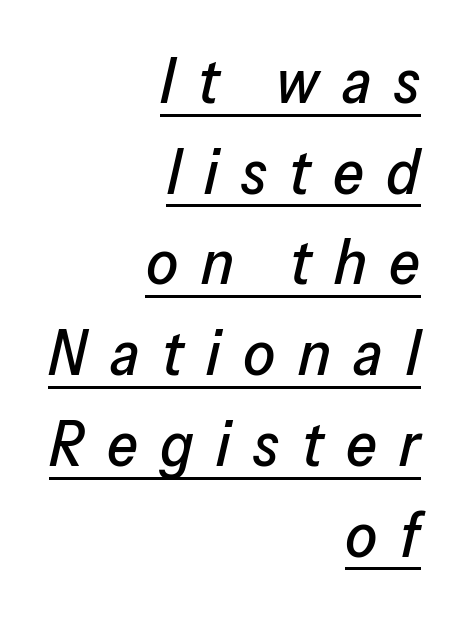
The image shows 63 px text type, italic (leaning right); set right-aligned, normal line spacing (1.44x), unusually wide letter spacing (+0.36 em), underlined; low stroke contrast and a medium x-height.
